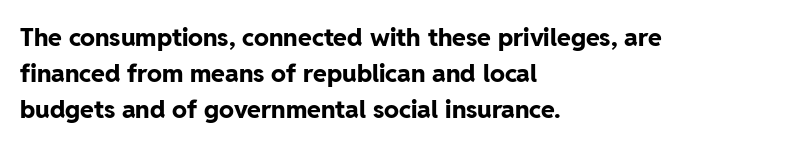
Typesetter's note: full bold, strokes at maximum text heaviness. Rendered with straight, roman letterforms. The line-height multiplier appears to be the usual default. Words appear dense and cohesive because spacing is normal. A student would call this left alignment; a typographer would say flush left, rag right. The baseline area is clear.
